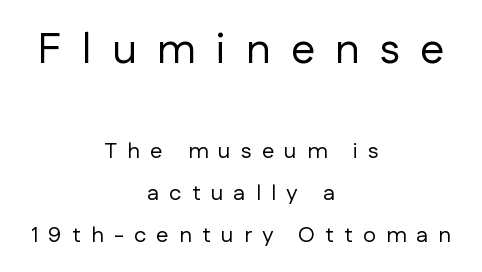
{"serif": "no", "italic": "no", "bold": "no", "weight": "regular", "width": "normal", "stroke_contrast": "low", "x_height": "medium", "monospaced": "no", "underline": "no", "align": "center", "line_spacing": "loose", "line_spacing_ratio": 1.9, "letter_spacing": "wide", "letter_spacing_em": 0.47, "larger_block": "first", "size_ratio": 1.95, "glyph_px": 43}
